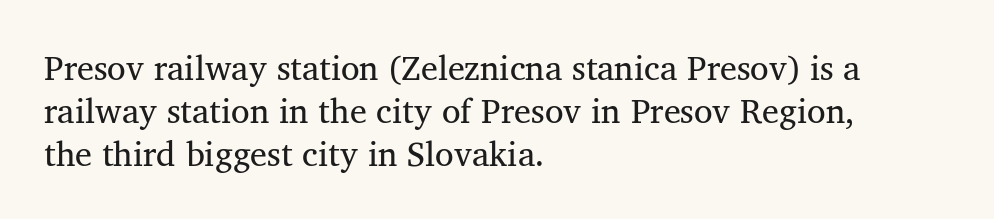
The image shows 34 px regular-weight serif type, upright; set left-aligned, normal line spacing (1.26x), normal letter spacing, not underlined; medium stroke contrast and a medium x-height.
